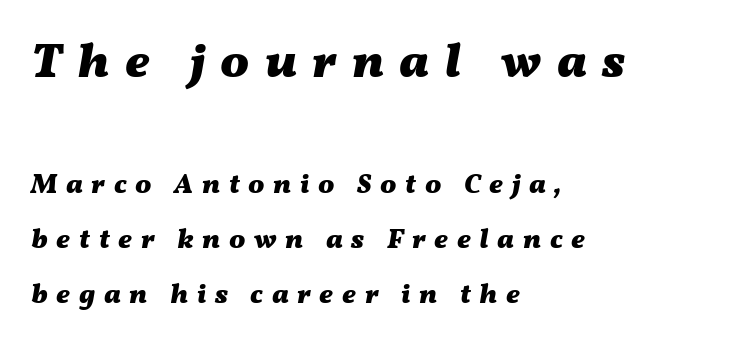
{"italic": "yes", "lean": "right", "slant_degrees": 11, "bold": "yes", "weight": "heavy", "width": "wide", "stroke_contrast": "medium", "x_height": "medium", "monospaced": "no", "underline": "no", "align": "left", "line_spacing": "loose", "line_spacing_ratio": 2.04, "letter_spacing": "wide", "letter_spacing_em": 0.32, "larger_block": "first", "size_ratio": 1.78, "glyph_px": 48}
